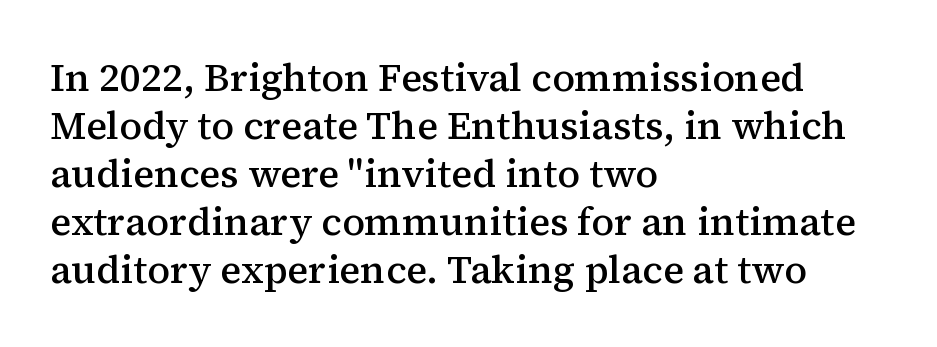
Q: Is the text bold? A: Semi-bold.
Q: Is the text italic (slanted)? A: No, it is upright.
Q: Is the typeface a serif or a sans-serif typeface? A: Serif.
Q: Is the text underlined? A: No.
Q: How is the paragraph aligned? A: Left-aligned.
Q: Is the spacing between letters normal or unusually wide? A: Normal.
Q: Width (condensed, normal, or wide)? A: Normal.
Q: Stroke contrast? A: Medium.
Q: x-height? A: Medium.
Q: Monospaced? A: No.
